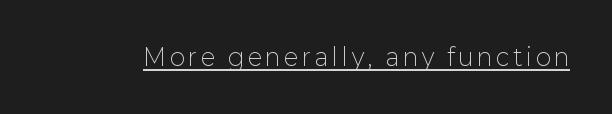
Upright lettering throughout. Honestly, the underline is the first thing you notice here. Vertical stems look standard width or narrower in stroke.
